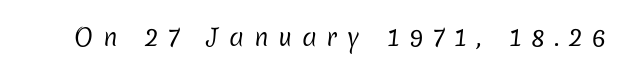
Q: Is the text bold? A: No.
Q: Is the text underlined? A: No.
Q: Is the spacing between letters normal or unusually wide? A: Unusually wide.
